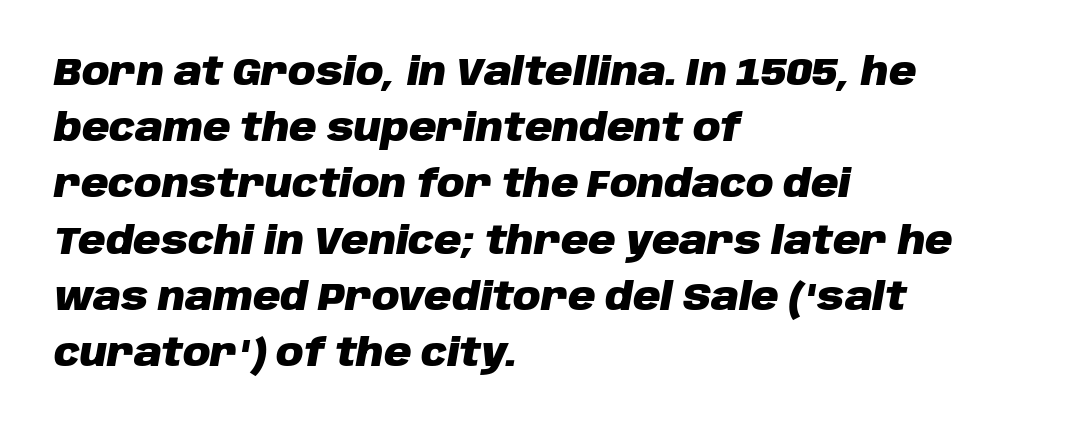
The image shows 38 px heavy type, italic (leaning right); set left-aligned, normal line spacing (1.48x), normal letter spacing, not underlined; low stroke contrast and a large x-height.
